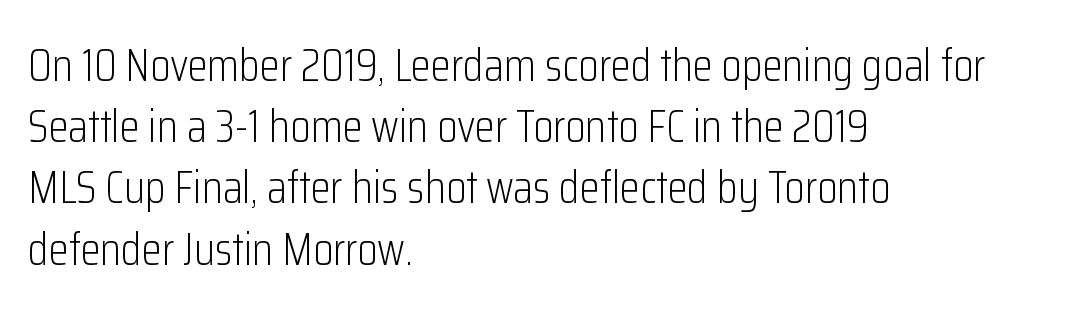
{"serif": "no", "italic": "no", "bold": "no", "weight": "light", "width": "condensed", "stroke_contrast": "low", "x_height": "medium", "monospaced": "no", "underline": "no", "align": "left", "line_spacing": "normal", "line_spacing_ratio": 1.33, "letter_spacing": "normal", "letter_spacing_em": 0.0, "glyph_px": 46}
